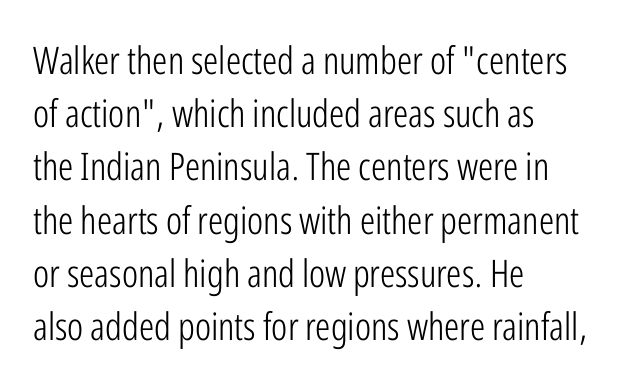
The image shows 38 px light, condensed sans-serif type, upright; set left-aligned, normal line spacing (1.4x), normal letter spacing, not underlined; low stroke contrast and a medium x-height.
